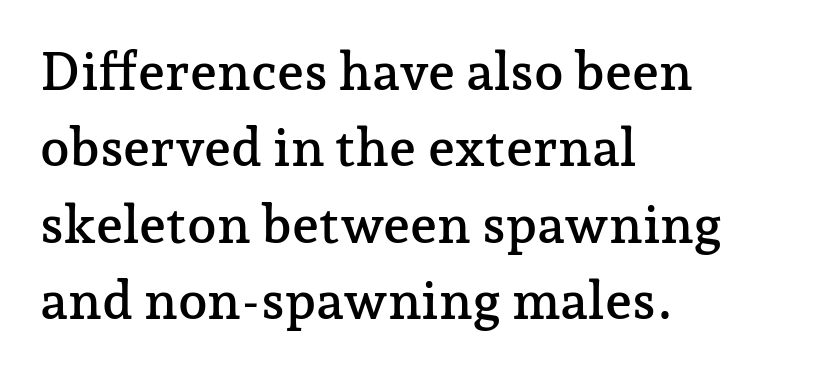
The image shows 53 px serif type, upright; set left-aligned, normal line spacing (1.44x), normal letter spacing, not underlined; low stroke contrast and a medium x-height.
